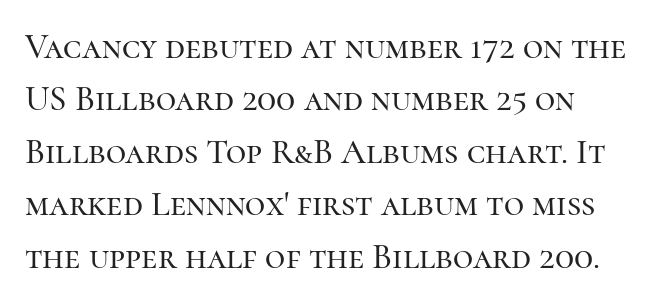
Typographically, this falls in the serif category. The space beneath each line is pristine and unruled. Upright lettering throughout. The passage shown is typed in a proportional face where columns would drift. A typesetter would call this leading conventional body-copy spacing.
